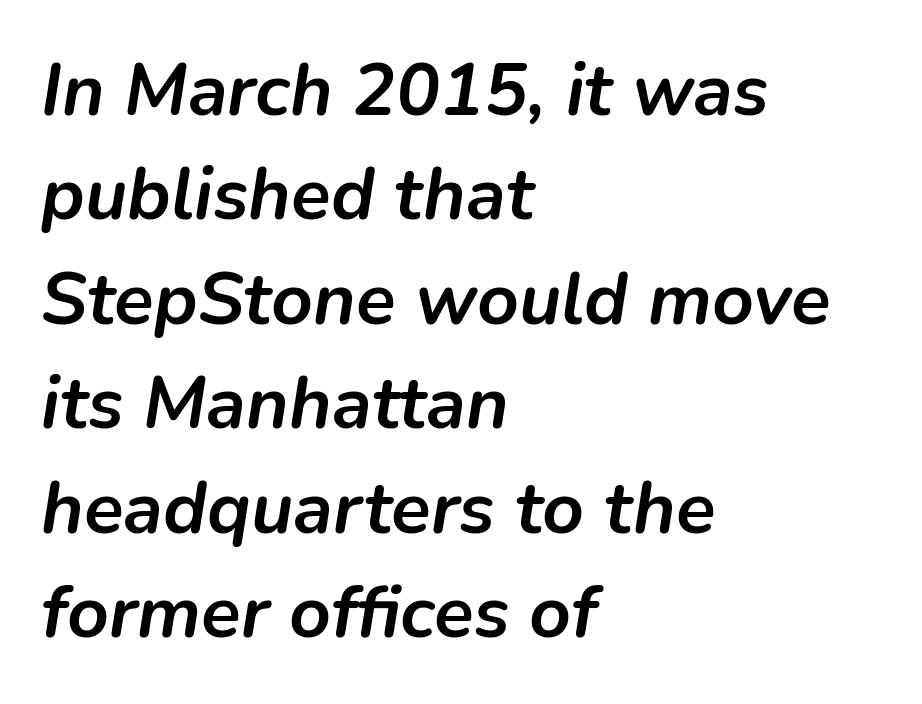
All the whitespace from short lines collects on the right. The letters are slanted; this is an italic face. Whoever set this chose a conventional vertical rhythm. Tracking value appears to be zero — textbook default spacing.
